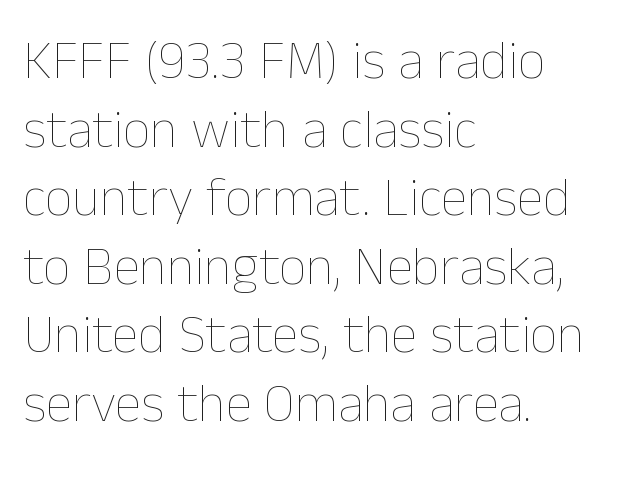
Descender tails drop into unmarked territory. Note the varied advance widths — an 'i' is clearly narrower than an 'm'. Tracking here is standard; glyphs follow each other at the usual distance. Regular leading.
